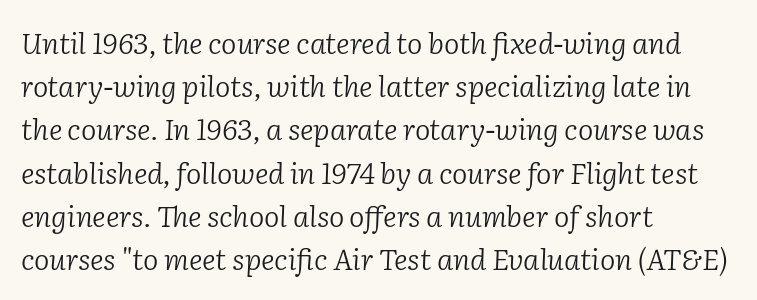
Q: Is the text bold? A: No.
Q: Is the text italic (slanted)? A: Yes, it leans right by about 2 degrees.
Q: Is the typeface a serif or a sans-serif typeface? A: Serif.
Q: Is the text underlined? A: No.
Q: How is the paragraph aligned? A: Left-aligned.
Q: Is the spacing between letters normal or unusually wide? A: Normal.
Q: Is the spacing between lines tight, normal or loose? A: Normal.
Q: Width (condensed, normal, or wide)? A: Normal.
Q: Stroke contrast? A: Low.
Q: x-height? A: Medium.
Q: Monospaced? A: No.
